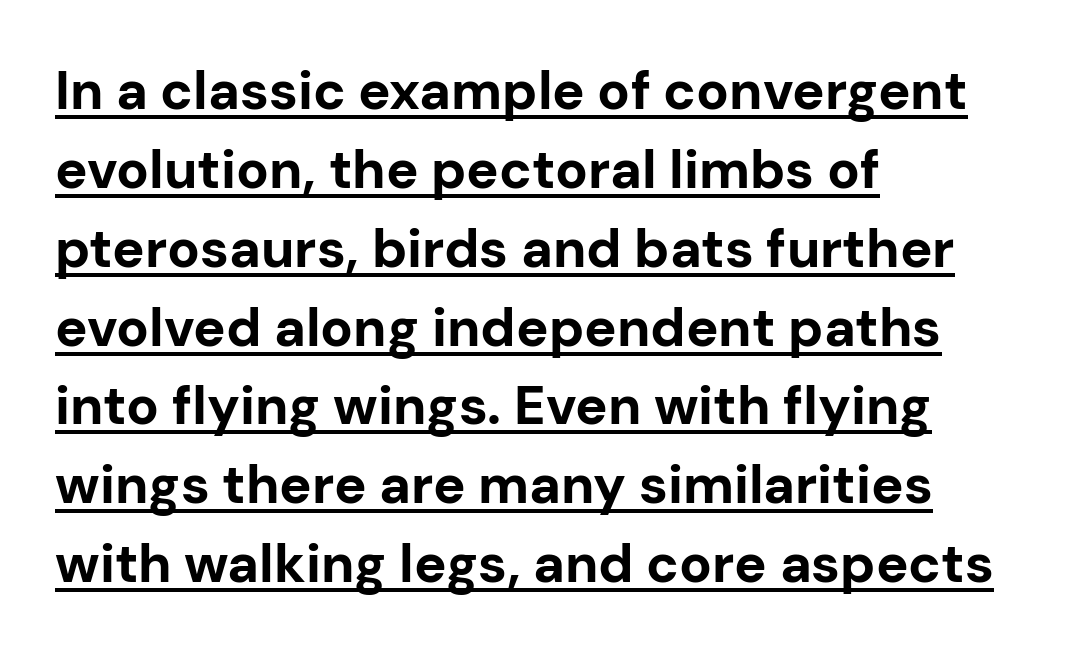
{"serif": "no", "italic": "no", "bold": "yes", "weight": "bold", "width": "normal", "stroke_contrast": "low", "x_height": "medium", "monospaced": "no", "underline": "yes", "align": "left", "line_spacing": "normal", "line_spacing_ratio": 1.46, "letter_spacing": "normal", "letter_spacing_em": 0.0, "glyph_px": 54}
